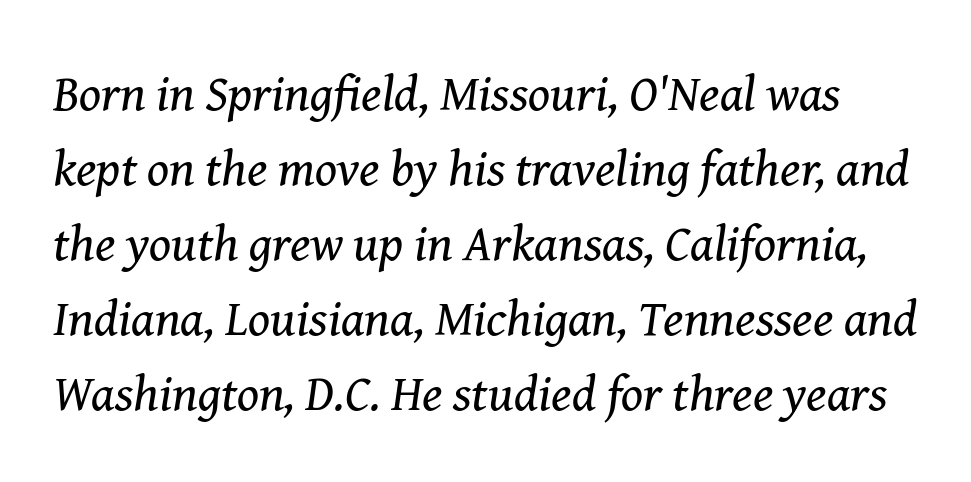
{"serif": "yes", "italic": "yes", "lean": "right", "slant_degrees": 8, "bold": "no", "weight": "regular", "width": "normal", "stroke_contrast": "medium", "x_height": "medium", "monospaced": "no", "underline": "no", "line_spacing": "normal", "line_spacing_ratio": 1.47, "letter_spacing": "normal", "letter_spacing_em": 0.0, "glyph_px": 51}
